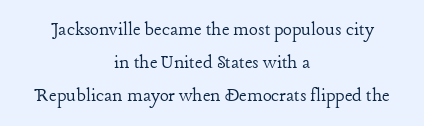
Q: Is the text bold? A: No.
Q: Is the text italic (slanted)? A: No, it is upright.
Q: Is the text underlined? A: No.
Q: How is the paragraph aligned? A: Centered.
Q: Is the spacing between letters normal or unusually wide? A: Normal.
Q: Is the spacing between lines tight, normal or loose? A: Normal.
